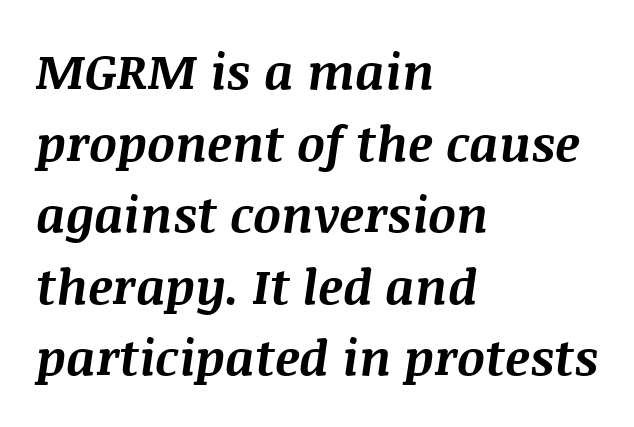
Q: Is the text bold? A: Yes.
Q: Is the text italic (slanted)? A: Yes, it leans right by about 8 degrees.
Q: Is the text underlined? A: No.
Q: How is the paragraph aligned? A: Left-aligned.
Q: Is the spacing between letters normal or unusually wide? A: Normal.
Q: Is the spacing between lines tight, normal or loose? A: Normal.
Q: Width (condensed, normal, or wide)? A: Normal.
Q: Stroke contrast? A: Medium.
Q: x-height? A: Large.
Q: Monospaced? A: No.
